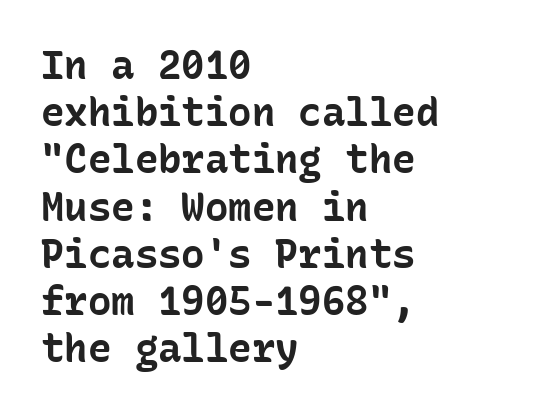
Q: Is the text bold? A: Yes.
Q: Is the text italic (slanted)? A: No, it is upright.
Q: Is the typeface a serif or a sans-serif typeface? A: Sans-serif.
Q: Is the text underlined? A: No.
Q: How is the paragraph aligned? A: Left-aligned.
Q: Is the spacing between letters normal or unusually wide? A: Normal.
Q: Width (condensed, normal, or wide)? A: Normal.
Q: Stroke contrast? A: Low.
Q: x-height? A: Medium.
Q: Monospaced? A: Yes.
